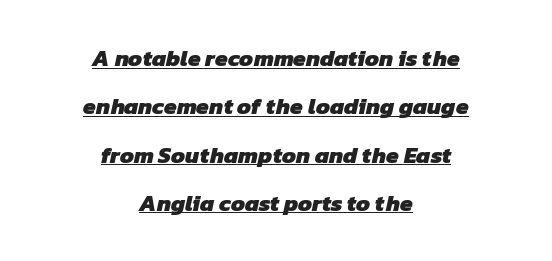
Q: Is the text bold? A: Yes.
Q: Is the text underlined? A: Yes.
Q: How is the paragraph aligned? A: Centered.
Q: Is the spacing between letters normal or unusually wide? A: Normal.
Q: Is the spacing between lines tight, normal or loose? A: Loose.
